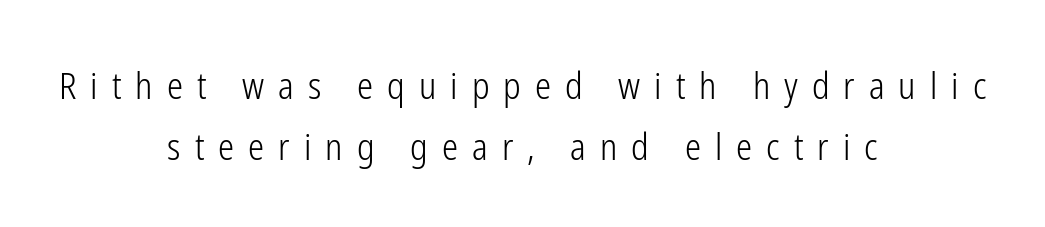
{"serif": "no", "italic": "no", "bold": "no", "weight": "light", "width": "condensed", "stroke_contrast": "low", "x_height": "medium", "monospaced": "no", "underline": "no", "align": "center", "line_spacing": "normal", "line_spacing_ratio": 1.69, "letter_spacing": "wide", "letter_spacing_em": 0.39, "glyph_px": 36}
